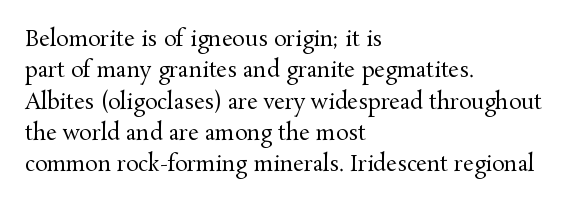
Q: Is the text bold? A: No.
Q: Is the text italic (slanted)? A: No, it is upright.
Q: Is the text underlined? A: No.
Q: How is the paragraph aligned? A: Left-aligned.
Q: Is the spacing between letters normal or unusually wide? A: Normal.
Q: Is the spacing between lines tight, normal or loose? A: Normal.
